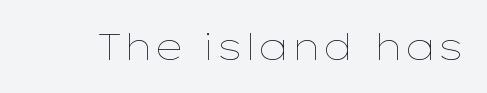
Q: Is the text bold? A: No.
Q: Is the text italic (slanted)? A: No, it is upright.
Q: Is the text underlined? A: No.
Q: Is the spacing between letters normal or unusually wide? A: Normal.
Q: Width (condensed, normal, or wide)? A: Wide.
Q: Stroke contrast? A: Low.
Q: x-height? A: Medium.
Q: Monospaced? A: No.
